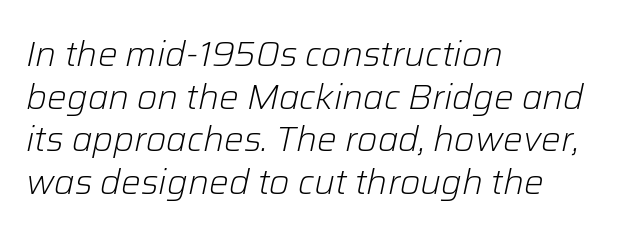
{"italic": "yes", "lean": "right", "slant_degrees": 12, "bold": "no", "weight": "light", "width": "normal", "stroke_contrast": "low", "x_height": "medium", "monospaced": "no", "underline": "no", "align": "left", "line_spacing_ratio": 1.22, "letter_spacing": "normal", "letter_spacing_em": 0.0, "glyph_px": 35}
